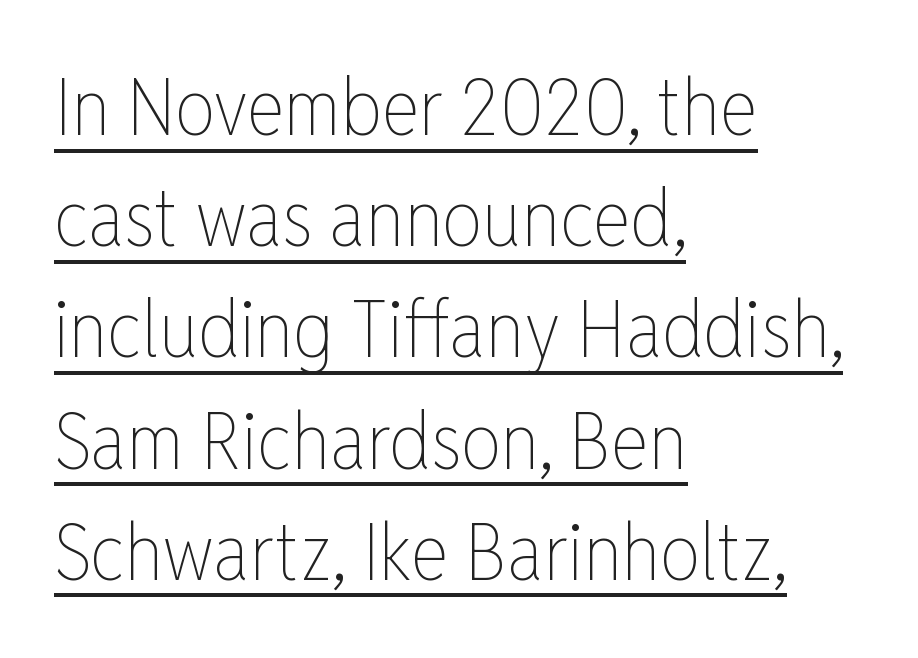
Q: Is the text bold? A: No.
Q: Is the text italic (slanted)? A: No, it is upright.
Q: Is the text underlined? A: Yes.
Q: How is the paragraph aligned? A: Left-aligned.
Q: Is the spacing between letters normal or unusually wide? A: Normal.
Q: Is the spacing between lines tight, normal or loose? A: Normal.
Q: Width (condensed, normal, or wide)? A: Condensed.
Q: Stroke contrast? A: Low.
Q: x-height? A: Medium.
Q: Monospaced? A: No.
